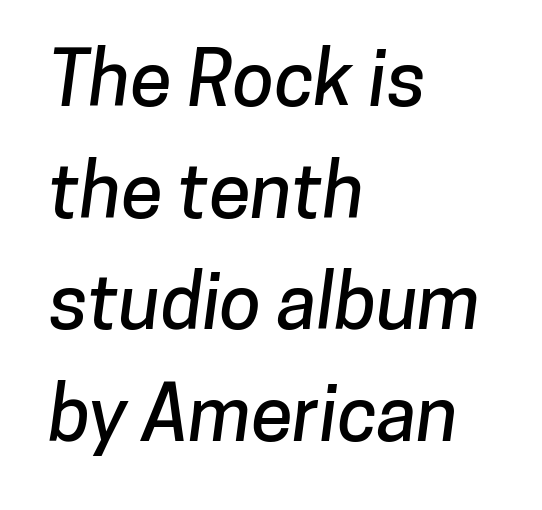
{"serif": "no", "width": "normal", "stroke_contrast": "low", "x_height": "medium", "monospaced": "no", "underline": "no", "align": "left", "line_spacing": "normal", "line_spacing_ratio": 1.47, "letter_spacing": "normal", "letter_spacing_em": 0.0, "glyph_px": 76}
